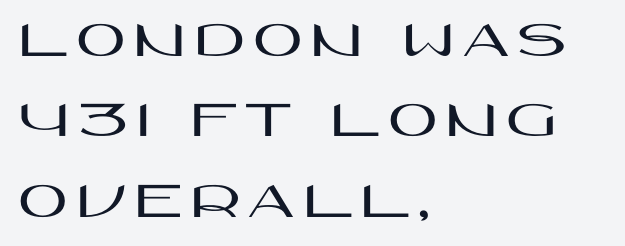
Q: Is the text italic (slanted)? A: No, it is upright.
Q: Is the typeface a serif or a sans-serif typeface? A: Sans-serif.
Q: Is the text underlined? A: No.
Q: How is the paragraph aligned? A: Left-aligned.
Q: Is the spacing between lines tight, normal or loose? A: Normal.
Q: Width (condensed, normal, or wide)? A: Wide.
Q: Stroke contrast? A: High.
Q: x-height? A: Large.
Q: Monospaced? A: No.
